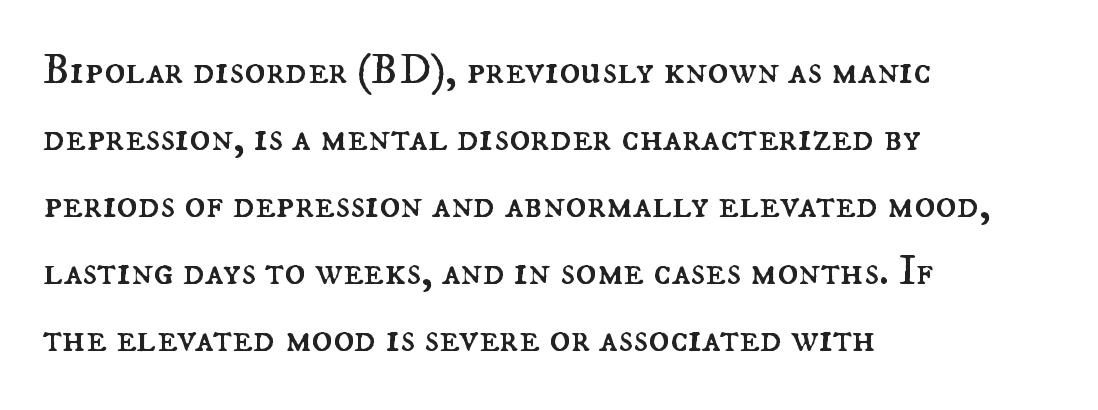
{"italic": "no", "bold": "no", "weight": "regular", "width": "normal", "stroke_contrast": "medium", "x_height": "small", "monospaced": "no", "underline": "no", "align": "left", "line_spacing": "normal", "line_spacing_ratio": 1.56, "letter_spacing": "normal", "letter_spacing_em": 0.0, "glyph_px": 43}
